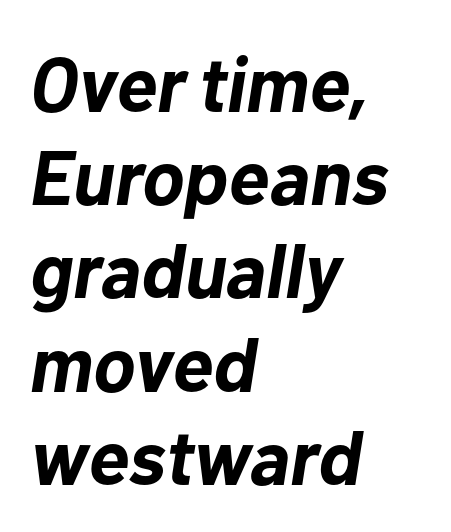
The image shows 77 px bold type, italic (leaning right); set left-aligned, line spacing 1.21x, normal letter spacing, not underlined; low stroke contrast and a medium x-height.
